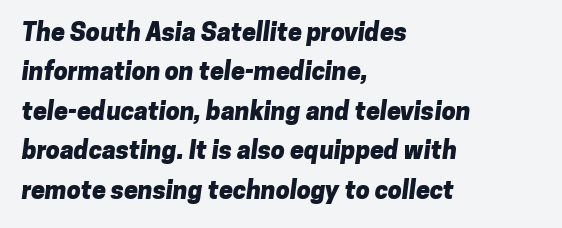
The image shows 25 px bold type; set left-aligned, normal line spacing (1.58x), normal letter spacing, not underlined.
